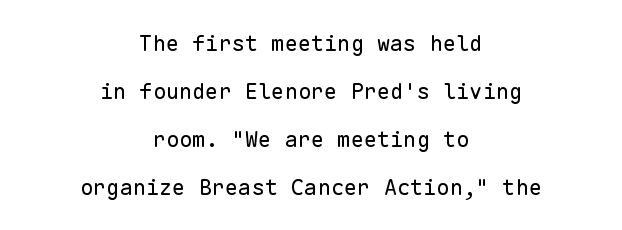
The line texture is even and compact thanks to regular tracking. Underlining? Definitely not there. Teacher's note: observe the equal gaps on both sides — that is centered alignment. These glyphs show unthickened strokes, regular width or finer. This is roman type, the default non-slanted kind. Vertical spacing — loose.
